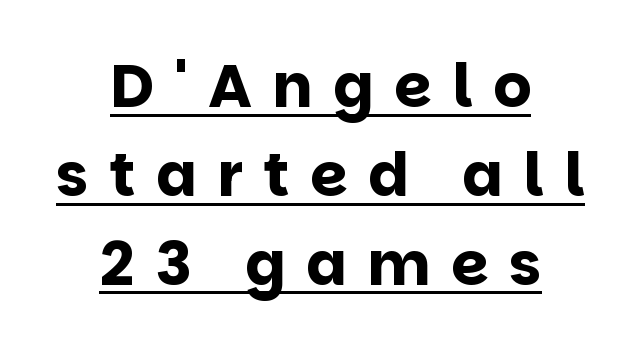
{"serif": "no", "italic": "no", "bold": "yes", "weight": "bold", "width": "normal", "stroke_contrast": "low", "x_height": "large", "monospaced": "no", "underline": "yes", "align": "center", "line_spacing": "normal", "line_spacing_ratio": 1.48, "letter_spacing": "wide", "letter_spacing_em": 0.34, "glyph_px": 60}
